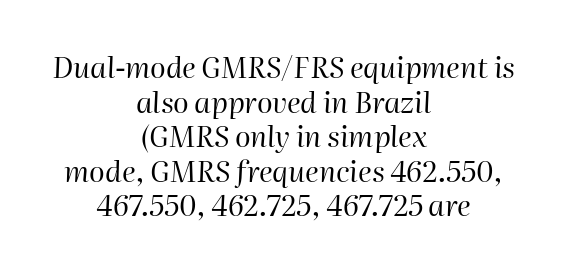
{"italic": "yes", "lean": "right", "slant_degrees": 2, "bold": "no", "weight": "regular", "width": "normal", "stroke_contrast": "high", "x_height": "medium", "monospaced": "no", "underline": "no", "align": "center", "line_spacing_ratio": 1.19, "letter_spacing": "normal", "letter_spacing_em": 0.0, "glyph_px": 29}
